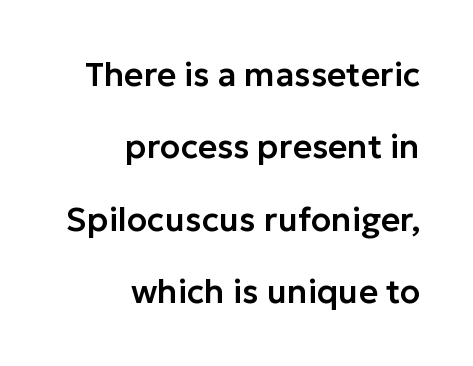
Students, observe: this is what heavily led, spacious text looks like. This rendering leaves character spacing at its baseline value. The characters display no serif detailing; their extremities are plain. The gap between lines stays unmarked. One-word summary of the alignment: right. Posture: vertical.
